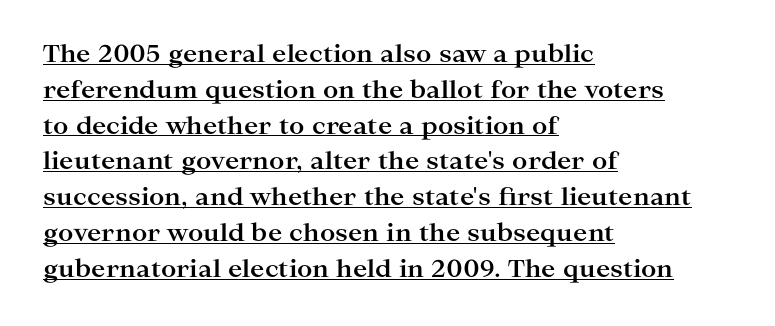
Q: Is the text bold? A: Yes.
Q: Is the text italic (slanted)? A: No, it is upright.
Q: Is the text underlined? A: Yes.
Q: How is the paragraph aligned? A: Left-aligned.
Q: Is the spacing between letters normal or unusually wide? A: Normal.
Q: Is the spacing between lines tight, normal or loose? A: Normal.
